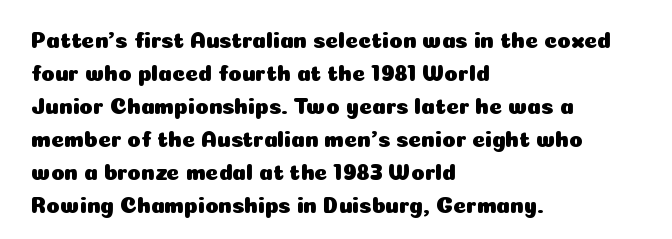
Q: Is the text italic (slanted)? A: No, it is upright.
Q: Is the text underlined? A: No.
Q: How is the paragraph aligned? A: Left-aligned.
Q: Is the spacing between letters normal or unusually wide? A: Normal.
Q: Is the spacing between lines tight, normal or loose? A: Normal.
